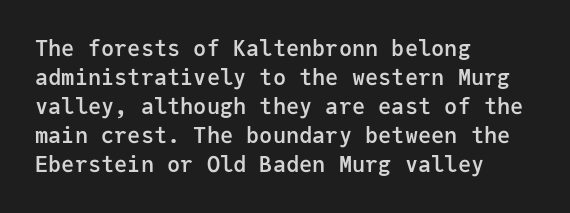
The image shows 22 px text type, upright; set left-aligned, normal line spacing (1.32x), normal letter spacing, not underlined.
